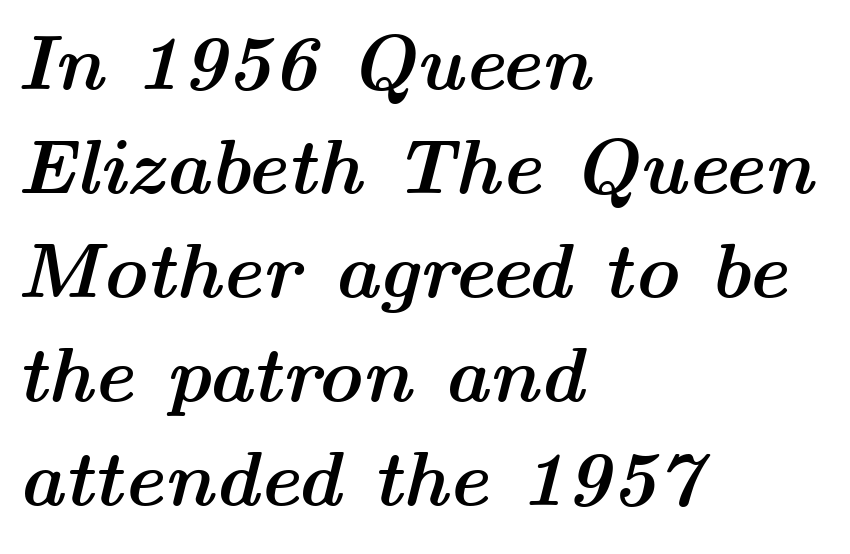
Notice how the passage keeps a crisp vertical edge on the left only. This block has exactly the height ordinary leading produces. The line texture is even and compact thanks to regular tracking. The string is rendered with underlining switched off. The strokes are fattened all the way to bold. The passage shown leans; its letterforms are oblique.
